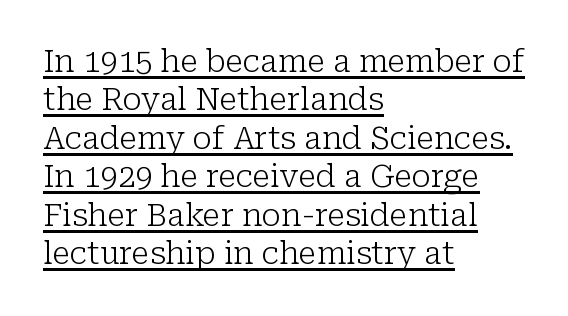
Q: Is the text bold? A: No.
Q: Is the text italic (slanted)? A: No, it is upright.
Q: Is the typeface a serif or a sans-serif typeface? A: Serif.
Q: Is the text underlined? A: Yes.
Q: How is the paragraph aligned? A: Left-aligned.
Q: Is the spacing between letters normal or unusually wide? A: Normal.
Q: Width (condensed, normal, or wide)? A: Normal.
Q: Stroke contrast? A: Low.
Q: x-height? A: Medium.
Q: Monospaced? A: No.
